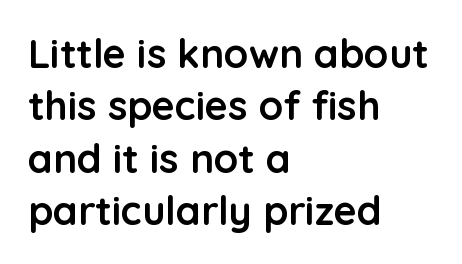
{"serif": "no", "italic": "no", "bold": "yes", "weight": "semibold", "width": "normal", "stroke_contrast": "low", "x_height": "medium", "monospaced": "no", "underline": "no", "align": "left", "line_spacing": "normal", "line_spacing_ratio": 1.31, "letter_spacing": "normal", "letter_spacing_em": 0.0, "glyph_px": 40}
